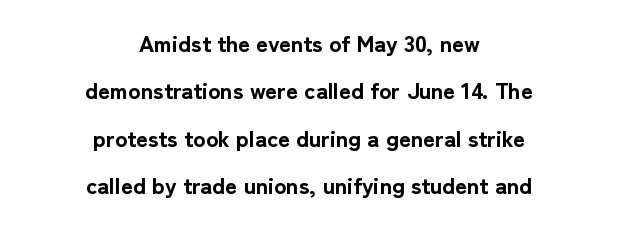
Students, observe: this is what heavily led, spacious text looks like. A centered setting, common on invitations and titles, is used for this passage. Rendered with straight, roman letterforms. Compared with typical body copy, the letter spacing here is the same.
